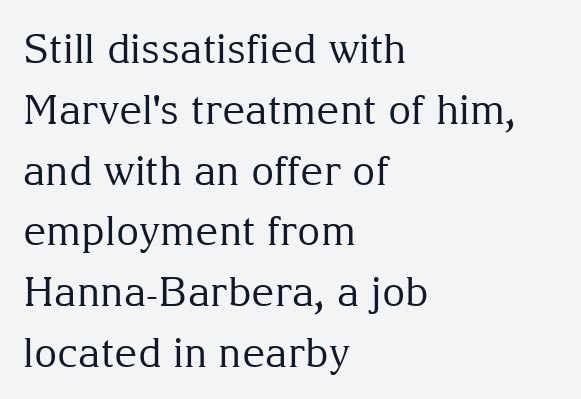
{"serif": "yes", "italic": "no", "bold": "no", "weight": "regular", "width": "normal", "stroke_contrast": "medium", "x_height": "medium", "monospaced": "no", "underline": "no", "align": "left", "line_spacing": "normal", "line_spacing_ratio": 1.52, "letter_spacing": "normal", "letter_spacing_em": 0.0, "glyph_px": 40}
